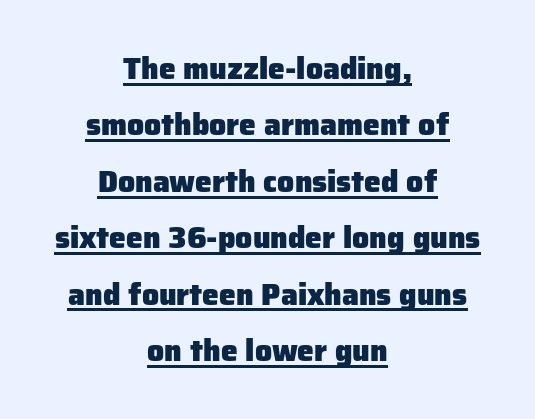
The image shows 30 px heavy sans-serif type, upright; set centered, line spacing 1.88x, normal letter spacing, underlined; low stroke contrast and a medium x-height.
